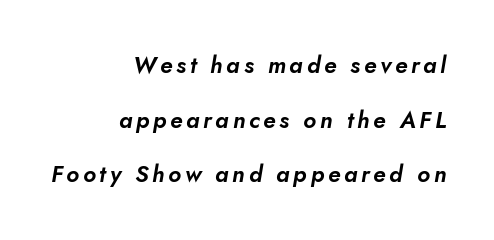
{"italic": "yes", "lean": "right", "slant_degrees": 10, "underline": "no", "align": "right", "line_spacing": "loose", "line_spacing_ratio": 2.37, "glyph_px": 23}
